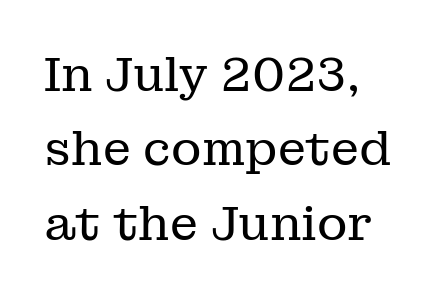
Q: Is the text bold? A: No.
Q: Is the text italic (slanted)? A: No, it is upright.
Q: Is the typeface a serif or a sans-serif typeface? A: Serif.
Q: Is the text underlined? A: No.
Q: How is the paragraph aligned? A: Left-aligned.
Q: Is the spacing between letters normal or unusually wide? A: Normal.
Q: Is the spacing between lines tight, normal or loose? A: Normal.
Q: Width (condensed, normal, or wide)? A: Normal.
Q: Stroke contrast? A: Low.
Q: x-height? A: Medium.
Q: Monospaced? A: No.
